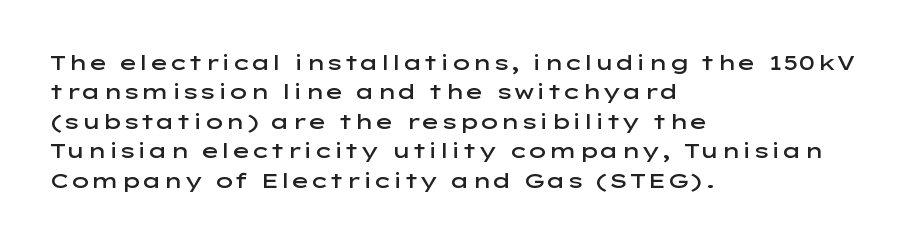
The image shows 21 px text type, upright; set left-aligned, normal line spacing (1.4x), normal letter spacing, not underlined.
